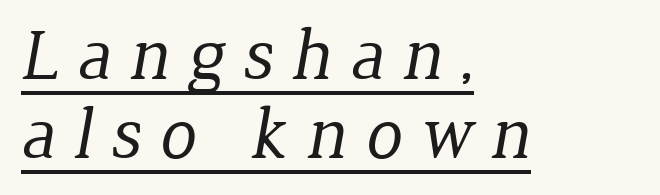
Q: Is the text bold? A: No.
Q: Is the typeface a serif or a sans-serif typeface? A: Serif.
Q: Is the text underlined? A: Yes.
Q: How is the paragraph aligned? A: Left-aligned.
Q: Is the spacing between letters normal or unusually wide? A: Unusually wide.
Q: Is the spacing between lines tight, normal or loose? A: Tight.
Q: Width (condensed, normal, or wide)? A: Normal.
Q: Stroke contrast? A: Low.
Q: x-height? A: Medium.
Q: Monospaced? A: No.
